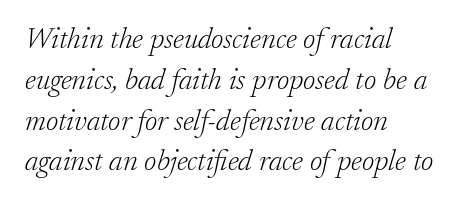
The image shows 30 px light serif type, italic (leaning right); set left-aligned, normal line spacing (1.36x), normal letter spacing, not underlined; low stroke contrast and a small x-height.
